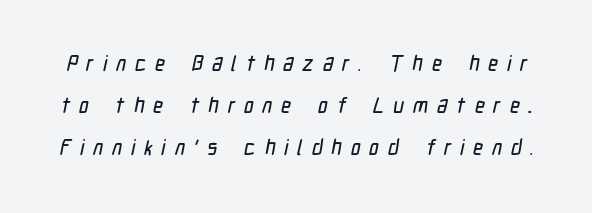
Quick note: underline off. Observe the wide spacing: letters keep a clear distance from each other. Regarding leading, the lines here are spaced well apart.
